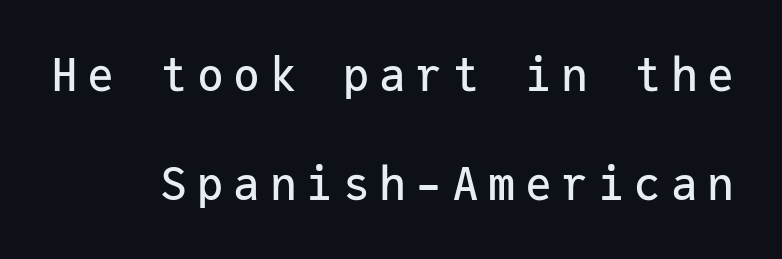
Interline gaps are noticeably wide in this sample. This sample uses a sans-serif face. The passage shown has open, widely tracked lettering throughout. The words here are not underlined.
